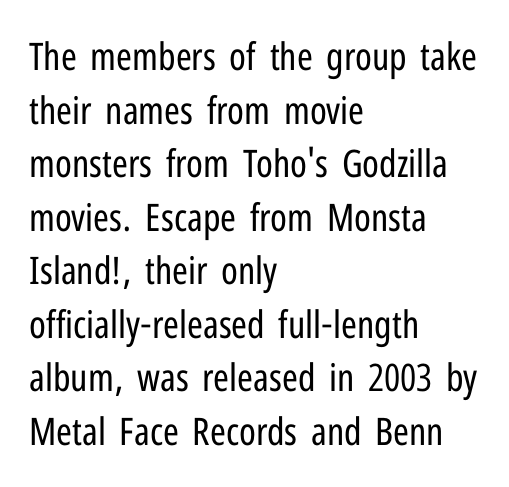
{"serif": "no", "italic": "no", "bold": "no", "weight": "regular", "width": "condensed", "stroke_contrast": "low", "x_height": "medium", "monospaced": "no", "underline": "no", "align": "left", "line_spacing": "normal", "line_spacing_ratio": 1.41, "letter_spacing": "normal", "letter_spacing_em": 0.0, "glyph_px": 38}
